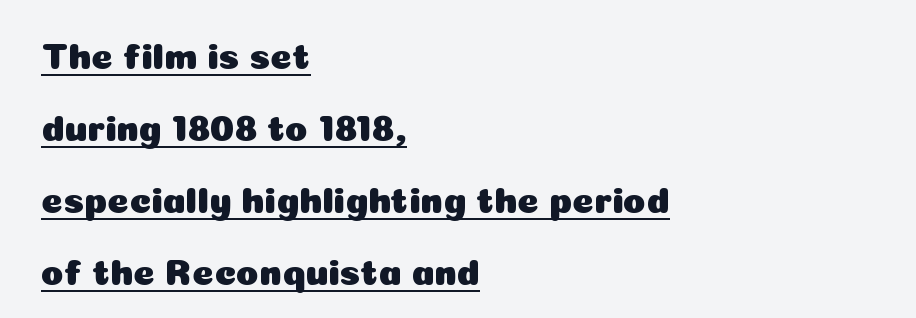
Where is the straight margin? On the left. Notice how the stems are strictly vertical — no italics here. Does the leading feel generous? Absolutely, it's lavish. What decoration does the sample have? An underline. Honestly, the letter spacing is just normal — you wouldn't notice it.
